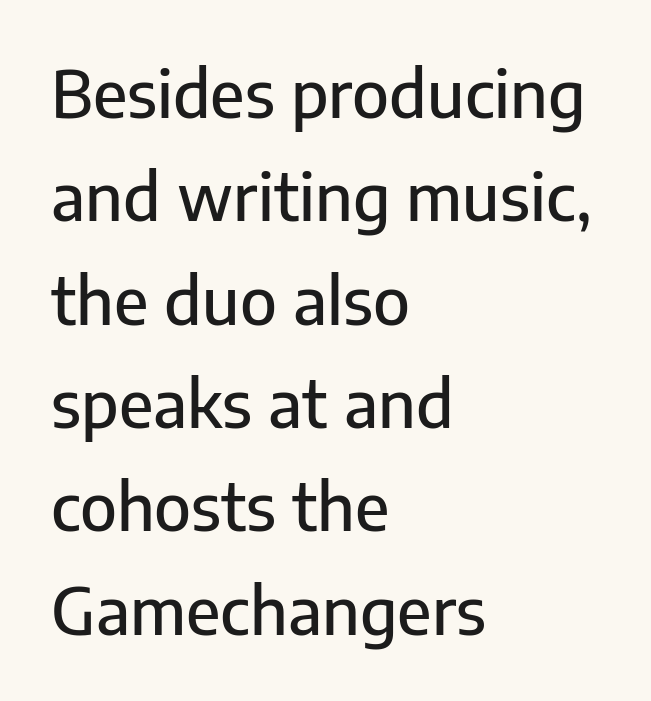
{"serif": "no", "italic": "no", "width": "normal", "stroke_contrast": "low", "x_height": "medium", "monospaced": "no", "underline": "no", "align": "left", "line_spacing": "normal", "line_spacing_ratio": 1.59, "letter_spacing": "normal", "letter_spacing_em": 0.0, "glyph_px": 65}
